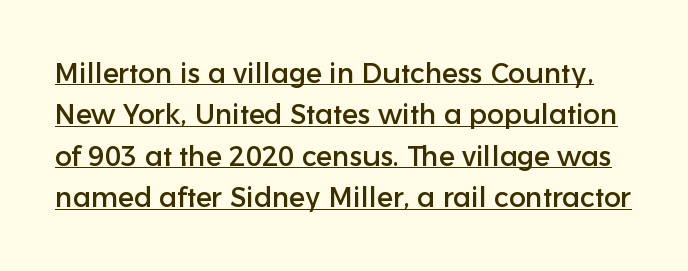
{"serif": "no", "italic": "no", "width": "normal", "stroke_contrast": "low", "x_height": "medium", "monospaced": "no", "underline": "yes", "line_spacing": "normal", "line_spacing_ratio": 1.48, "letter_spacing": "normal", "letter_spacing_em": 0.0, "glyph_px": 28}
